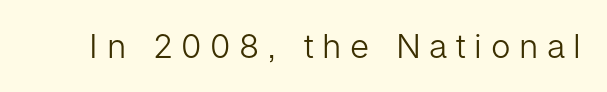
The lettering stays uniformly vertical, giving the passage a roman look. Classification — sans serif. Letters rest on an invisible, unmarked baseline. Tracking value appears strongly positive — letters spread wide.
